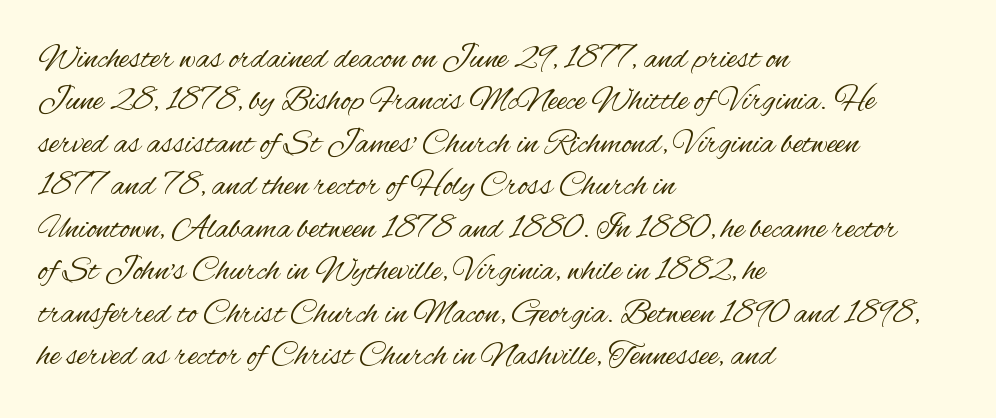
The image shows 34 px regular-weight, condensed sans-serif type; set left-aligned, normal line spacing (1.25x), normal letter spacing, not underlined; medium stroke contrast and a small x-height.
